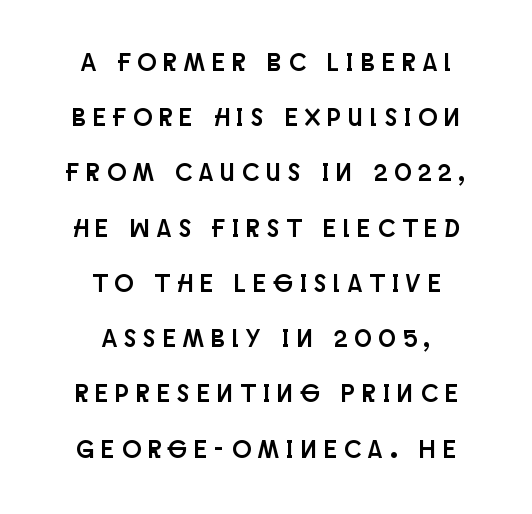
{"italic": "no", "underline": "no", "align": "center", "line_spacing": "loose", "line_spacing_ratio": 2.21, "letter_spacing": "wide", "letter_spacing_em": 0.3, "glyph_px": 25}
